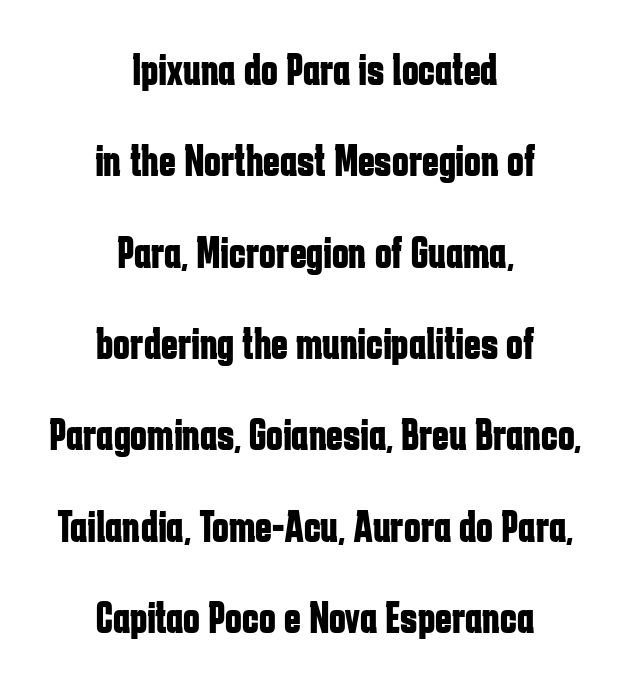
Q: Is the text bold? A: Yes.
Q: Is the text italic (slanted)? A: No, it is upright.
Q: Is the typeface a serif or a sans-serif typeface? A: Sans-serif.
Q: Is the text underlined? A: No.
Q: How is the paragraph aligned? A: Centered.
Q: Is the spacing between letters normal or unusually wide? A: Normal.
Q: Is the spacing between lines tight, normal or loose? A: Loose.
Q: Width (condensed, normal, or wide)? A: Condensed.
Q: Stroke contrast? A: Low.
Q: x-height? A: Medium.
Q: Monospaced? A: No.
